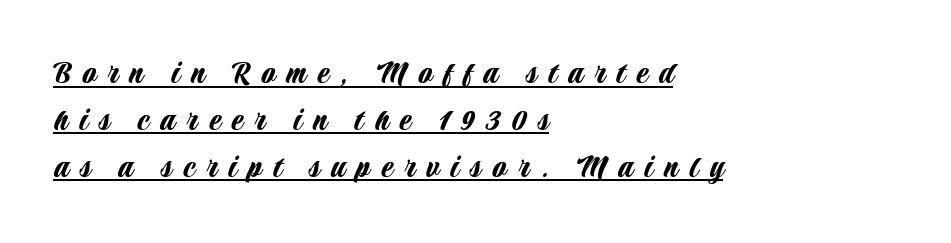
{"serif": "no", "width": "condensed", "stroke_contrast": "low", "x_height": "large", "monospaced": "no", "underline": "yes", "align": "left", "line_spacing": "normal", "line_spacing_ratio": 1.34, "letter_spacing": "wide", "letter_spacing_em": 0.32, "glyph_px": 35}
